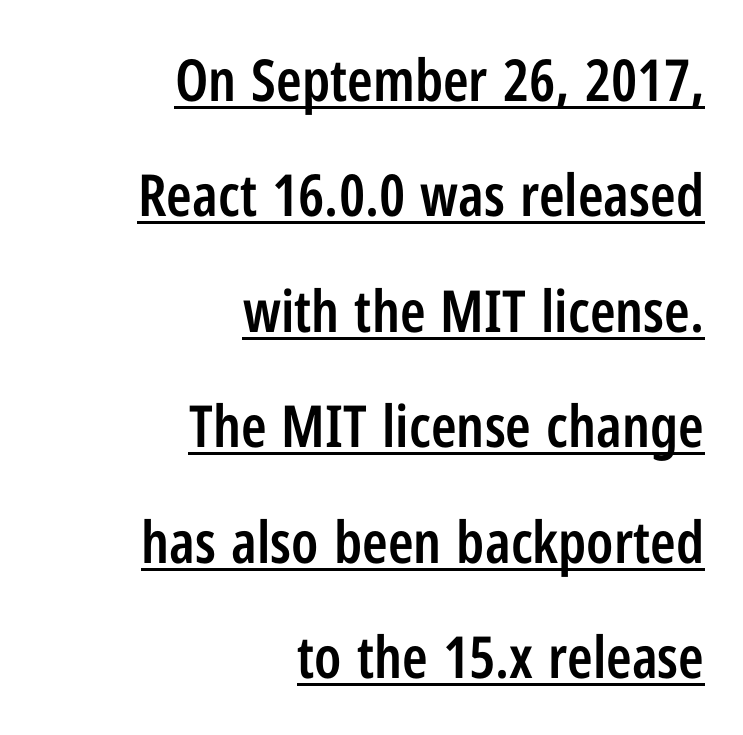
Horizontal alignment here is rightward, an uncommon choice for prose. Underlined type. No feet cap the strokes, marking this as sans-serif type. You can tell it's not italic because the verticals are truly vertical.
